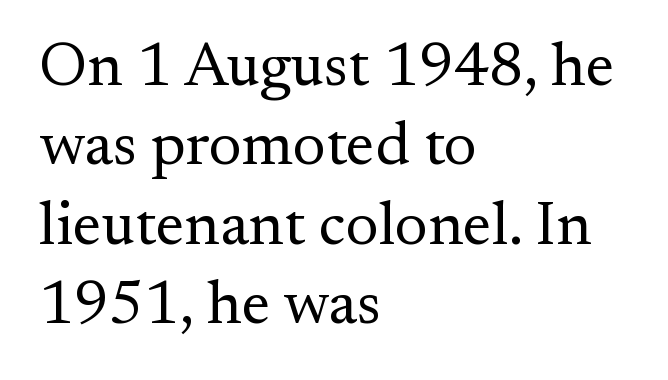
A roman cut, with each character standing at attention. The letters carry serifs — small finishing strokes at the ends of their stems. Clear beneath every line of the passage. Summary of weight: not heavy and not bold. The passage shown is typed in a proportional face where columns would drift.
